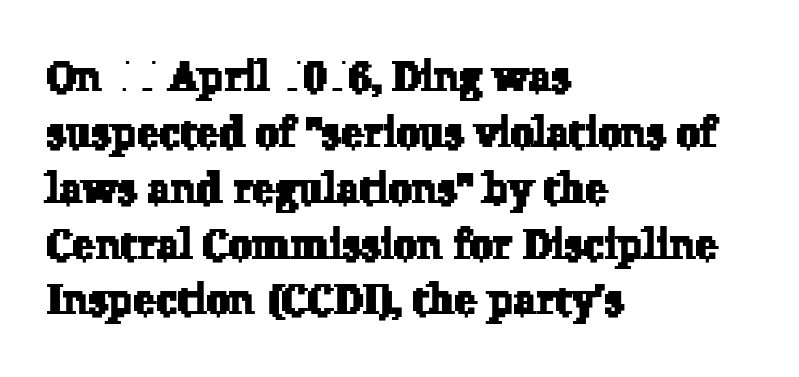
{"serif": "yes", "width": "normal", "stroke_contrast": "low", "x_height": "medium", "monospaced": "no", "underline": "no", "align": "left", "line_spacing": "normal", "line_spacing_ratio": 1.33, "letter_spacing": "normal", "letter_spacing_em": 0.0, "glyph_px": 42}
